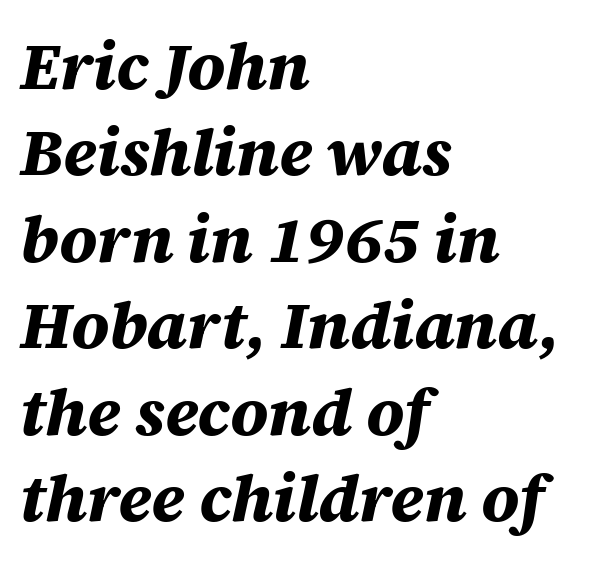
{"italic": "yes", "lean": "right", "slant_degrees": 12, "bold": "yes", "weight": "bold", "width": "normal", "stroke_contrast": "medium", "x_height": "large", "monospaced": "no", "underline": "no", "align": "left", "line_spacing": "normal", "line_spacing_ratio": 1.31, "letter_spacing": "normal", "letter_spacing_em": 0.0, "glyph_px": 66}
